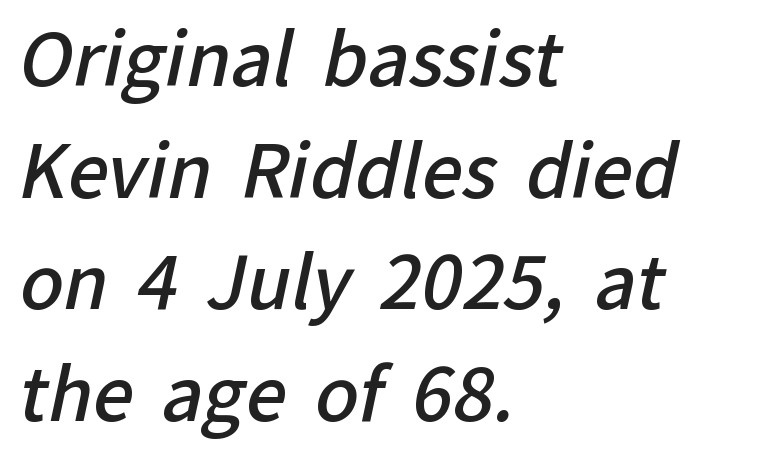
{"serif": "no", "bold": "semi", "weight": "semibold", "width": "normal", "stroke_contrast": "low", "x_height": "medium", "monospaced": "no", "underline": "no", "align": "left", "line_spacing": "normal", "line_spacing_ratio": 1.55, "letter_spacing": "normal", "letter_spacing_em": 0.0, "glyph_px": 72}
